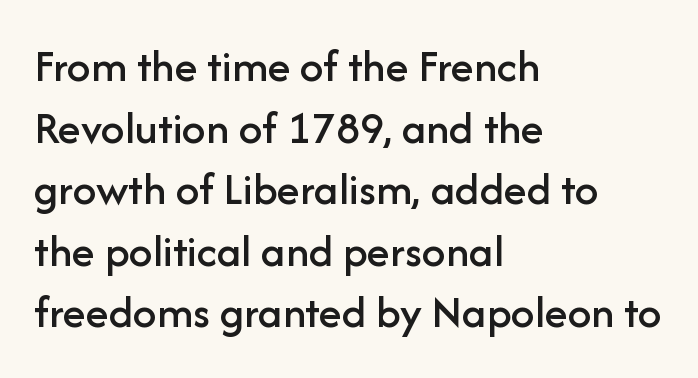
{"serif": "no", "italic": "no", "width": "normal", "stroke_contrast": "low", "x_height": "medium", "monospaced": "no", "underline": "no", "align": "left", "line_spacing": "normal", "line_spacing_ratio": 1.31, "letter_spacing": "normal", "letter_spacing_em": 0.0, "glyph_px": 47}
